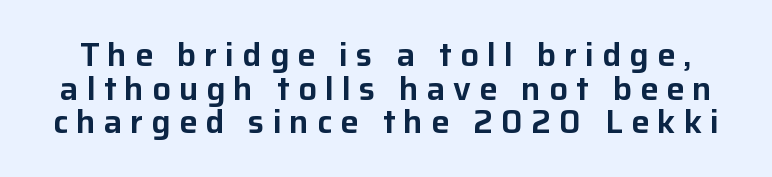
{"serif": "no", "italic": "no", "width": "normal", "stroke_contrast": "low", "x_height": "medium", "monospaced": "no", "underline": "no", "line_spacing": "tight", "line_spacing_ratio": 1.02, "letter_spacing": "wide", "letter_spacing_em": 0.24, "glyph_px": 33}
